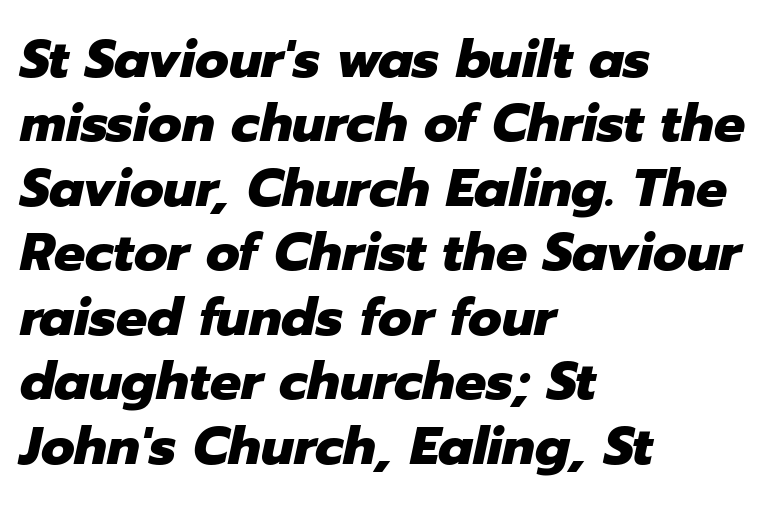
The image shows 52 px heavy type, italic (leaning right); set left-aligned, line spacing 1.24x, normal letter spacing, not underlined; low stroke contrast and a medium x-height.
